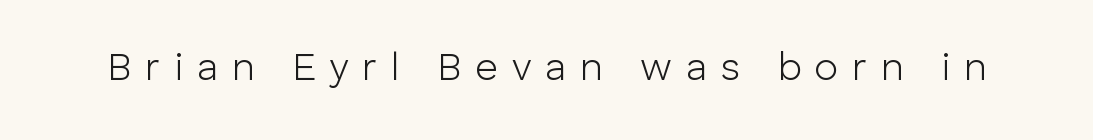
Someone cranked the tracking dial way up on this one. A typesetter would call this proportional, since set widths differ per character. What kind of face is this? One without serifs — a sans. The font is comparable to plain body text, perhaps lighter. Unlike italic type, these characters show no tilt at all. No word sits above an underline.
